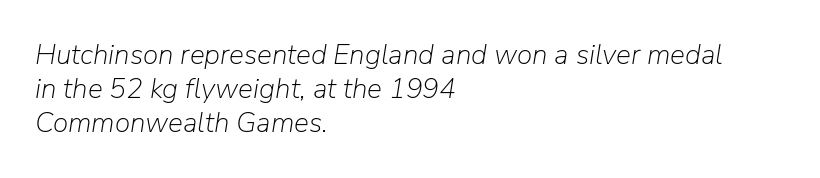
Q: Is the text bold? A: No.
Q: Is the text italic (slanted)? A: Yes, it leans right by about 9 degrees.
Q: Is the text underlined? A: No.
Q: How is the paragraph aligned? A: Left-aligned.
Q: Is the spacing between letters normal or unusually wide? A: Normal.
Q: Width (condensed, normal, or wide)? A: Normal.
Q: Stroke contrast? A: Low.
Q: x-height? A: Medium.
Q: Monospaced? A: No.
